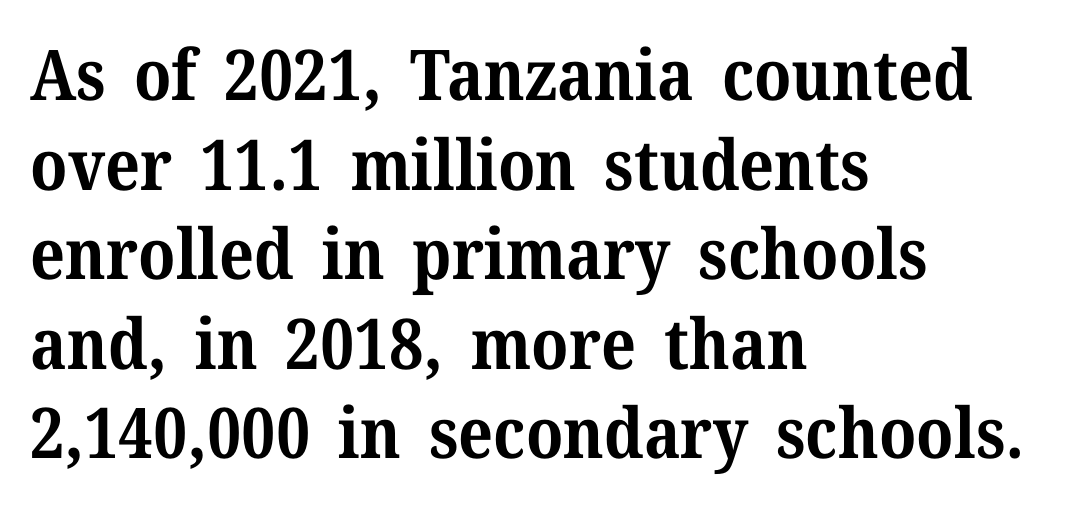
{"serif": "yes", "italic": "no", "bold": "yes", "weight": "bold", "width": "normal", "stroke_contrast": "medium", "x_height": "medium", "monospaced": "no", "underline": "no", "align": "left", "line_spacing": "normal", "line_spacing_ratio": 1.28, "letter_spacing": "normal", "letter_spacing_em": 0.0, "glyph_px": 70}
